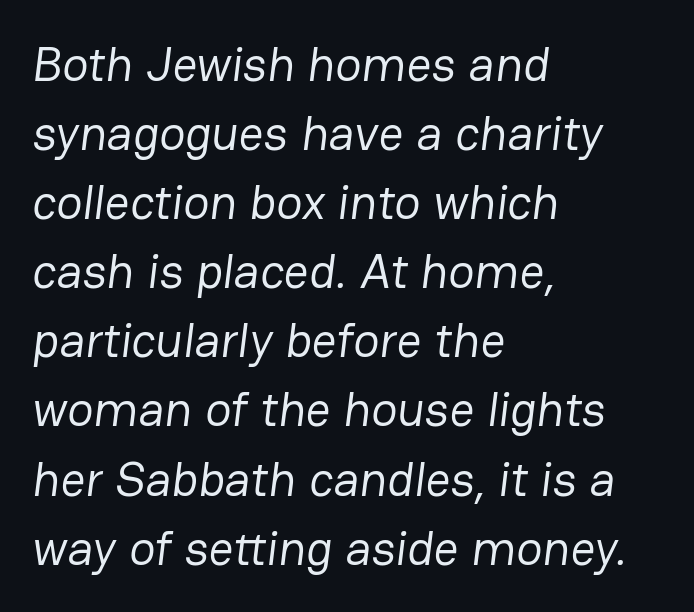
Q: Is the text bold? A: No.
Q: Is the typeface a serif or a sans-serif typeface? A: Sans-serif.
Q: Is the text underlined? A: No.
Q: How is the paragraph aligned? A: Left-aligned.
Q: Is the spacing between letters normal or unusually wide? A: Normal.
Q: Is the spacing between lines tight, normal or loose? A: Normal.
Q: Width (condensed, normal, or wide)? A: Normal.
Q: Stroke contrast? A: Low.
Q: x-height? A: Medium.
Q: Monospaced? A: No.
